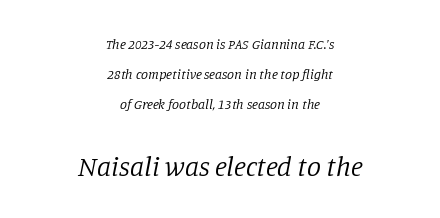
The image shows 28 px regular-weight serif type, italic (leaning right); set centered, loose line spacing (2.15x), normal letter spacing, not underlined; the second (bottom) block is 2.0x larger; low stroke contrast and a large x-height.
